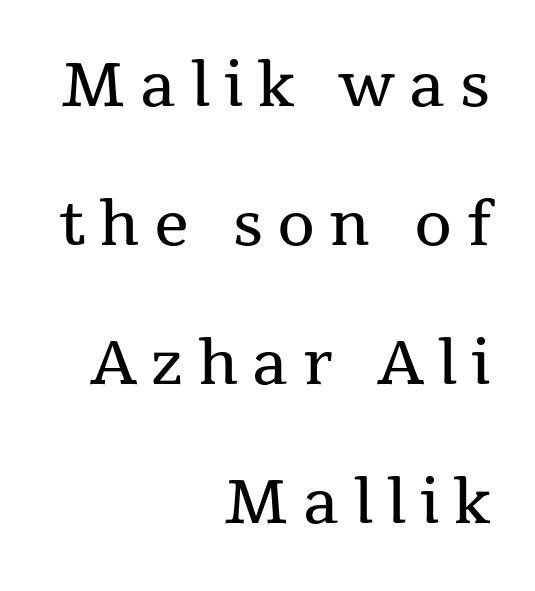
Notice the wide empty band between every row — that's loose leading. This sample has the flowing, uneven cadence of proportional lettering. Line ends are locked; line starts wander. If you drew a line through each stem, it would be perfectly vertical. Loose tracking; the words dissolve into strings of separated letters. The strokes are not fattened; the text isn't bold.
